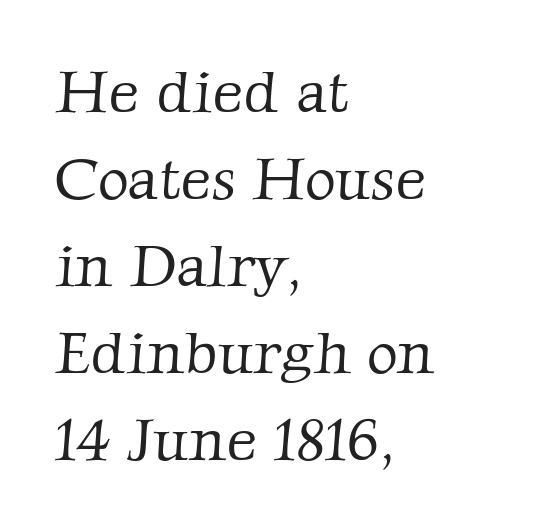
Q: Is the text bold? A: No.
Q: Is the typeface a serif or a sans-serif typeface? A: Serif.
Q: Is the text underlined? A: No.
Q: How is the paragraph aligned? A: Left-aligned.
Q: Is the spacing between letters normal or unusually wide? A: Normal.
Q: Is the spacing between lines tight, normal or loose? A: Normal.
Q: Width (condensed, normal, or wide)? A: Normal.
Q: Stroke contrast? A: Low.
Q: x-height? A: Medium.
Q: Monospaced? A: No.
